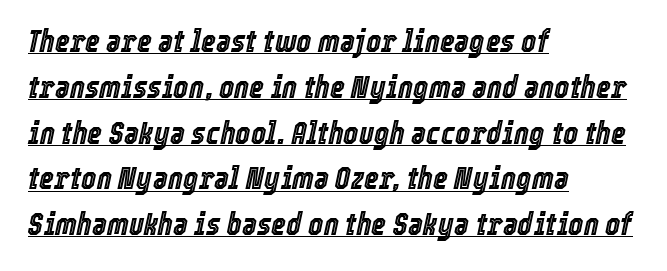
Compared with typical paragraphs, the rows here are spaced about the same. Looks like regular typesetting: each glyph gets only the width it needs. The rendering applies a slant to the glyphs. Looks like someone drew a line under every word here. Compared with a centered layout, this one pins lines to the left instead.
